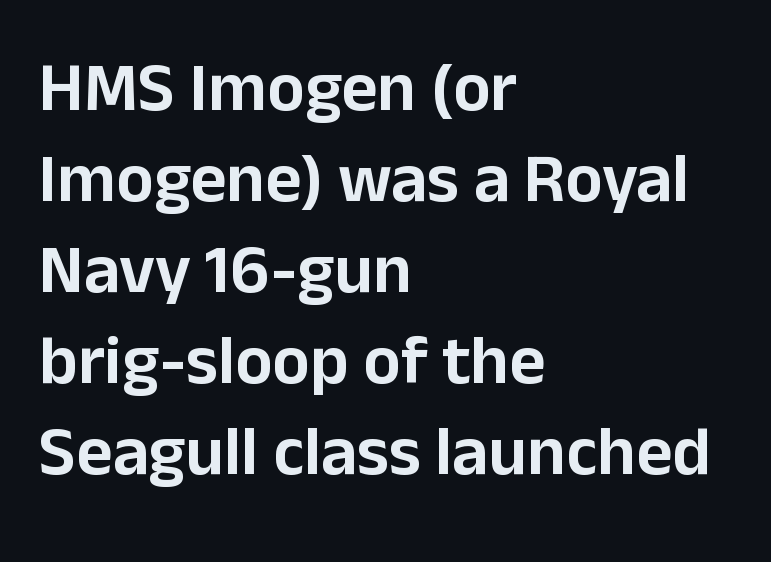
The letters sit at their default tracking, neither squeezed nor spread. Nobody drew a line under any word here. The characters display no serif detailing; their extremities are plain. This rendering uses left alignment, leaving the right contour irregular. Upright lettering throughout. Here the designer chose a conventional face with non-uniform glyph widths.
